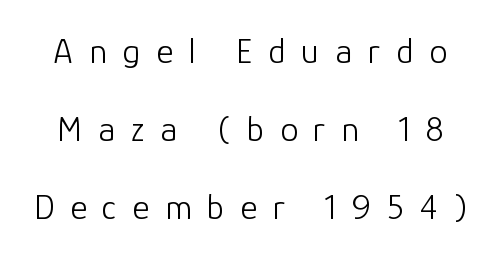
Q: Is the text bold? A: No.
Q: Is the text italic (slanted)? A: No, it is upright.
Q: Is the typeface a serif or a sans-serif typeface? A: Sans-serif.
Q: Is the text underlined? A: No.
Q: Is the spacing between letters normal or unusually wide? A: Unusually wide.
Q: Is the spacing between lines tight, normal or loose? A: Loose.
Q: Width (condensed, normal, or wide)? A: Normal.
Q: Stroke contrast? A: Low.
Q: x-height? A: Medium.
Q: Monospaced? A: No.
